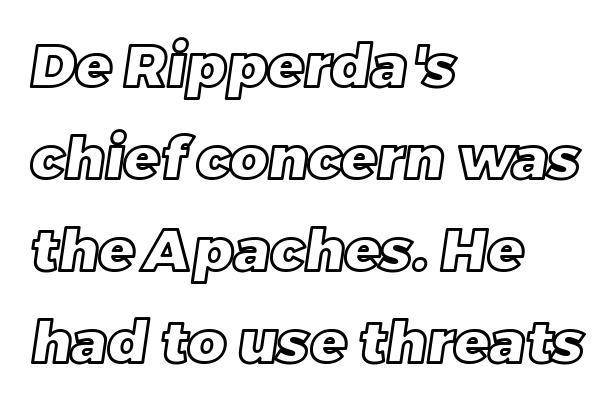
{"width": "normal", "x_height": "large", "monospaced": "no", "underline": "no", "align": "left", "line_spacing": "normal", "line_spacing_ratio": 1.56, "letter_spacing": "normal", "letter_spacing_em": 0.0, "glyph_px": 59}
